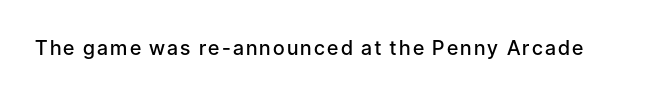
Italic? Not at all — the glyphs are vertical. The passage shown is not underscored anywhere. I'd describe the lettering as semibold — firm but not a full bold.
